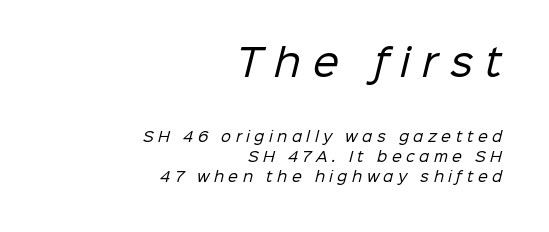
Does the copy run flush right? Yes — the right margin is perfectly even. The designer left line spacing at the default. The more generous point size was reserved for the upper chunk. Someone cranked the tracking dial way up on this one. Check under the words: just untouched page. These lines are rendered in a variable-pitch font.
